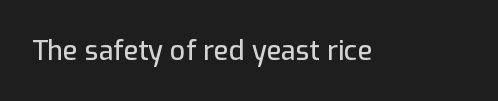
This rendering leaves character spacing at its baseline value. Has an underline been added? It has not. No italicization has been applied; the sample stays upright.
